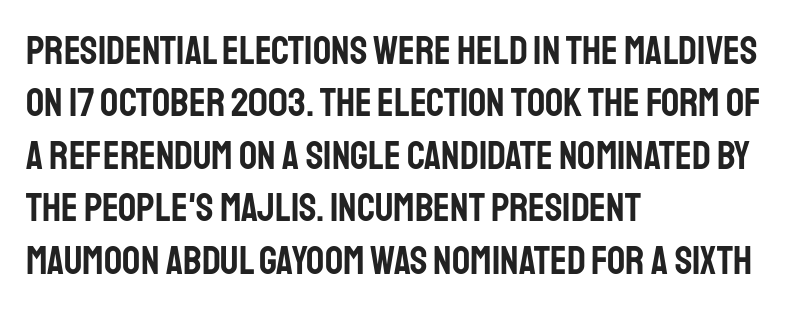
All the whitespace from short lines collects on the right. Rule under the text: the space is simply empty. In terms of leading, this rendering sits right in the middle. Compared with typical body copy, the letter spacing here is the same. The rendering uses natural spacing where letterforms have individual widths.
